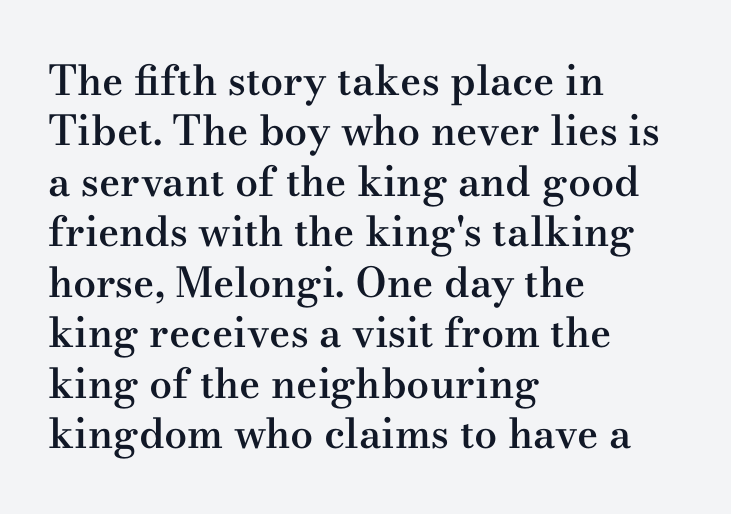
{"serif": "yes", "italic": "no", "bold": "semi", "weight": "semibold", "width": "wide", "stroke_contrast": "medium", "x_height": "small", "monospaced": "no", "underline": "no", "align": "left", "line_spacing_ratio": 1.23, "letter_spacing": "normal", "letter_spacing_em": 0.0, "glyph_px": 41}
